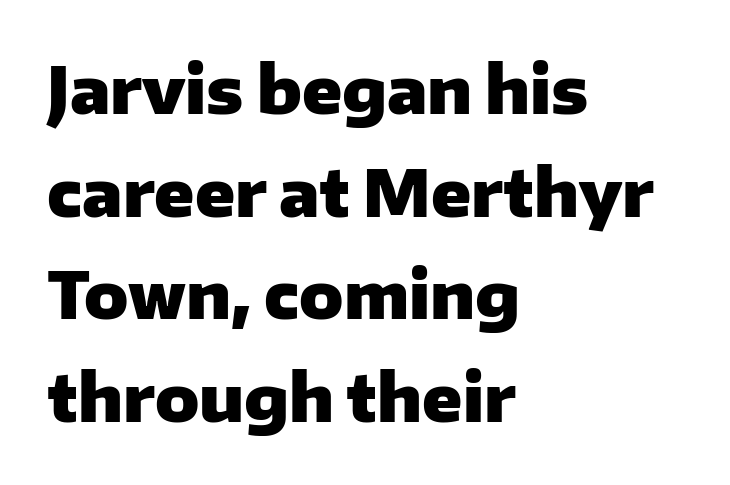
It's the straight-up-and-down kind of type. What stands out about the letter spacing? Nothing — it is the standard amount. The baseline area is clear. Students, observe: this is what conventionally led text looks like. A dark, heavy texture on the line: the type is bold.
